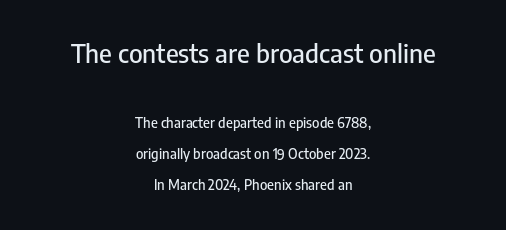
The image shows 26 px text type, upright; set centered, loose line spacing (2.18x), normal letter spacing, not underlined; the first (top) block is 1.86x larger.
